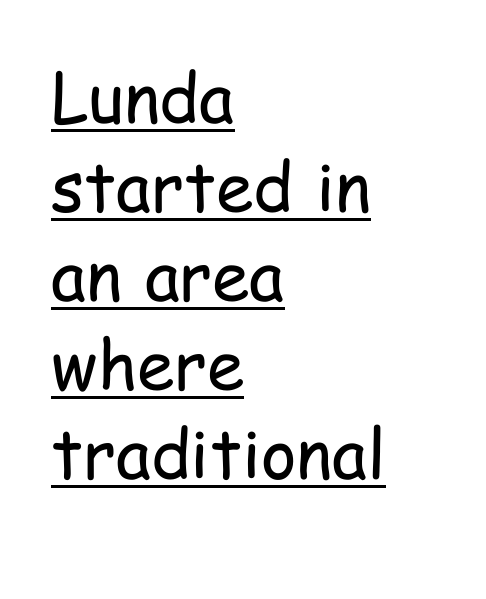
The string is rendered with underlining switched on. The ragged edge is on the right, which tells us the setting is flush left. Each letter keeps its own natural width here, so spacing adapts to shape. The type sits square on the baseline with zero lean. Does the leading feel generous? No, just average. Unlike a traditional serif, this face leaves its strokes unadorned.
